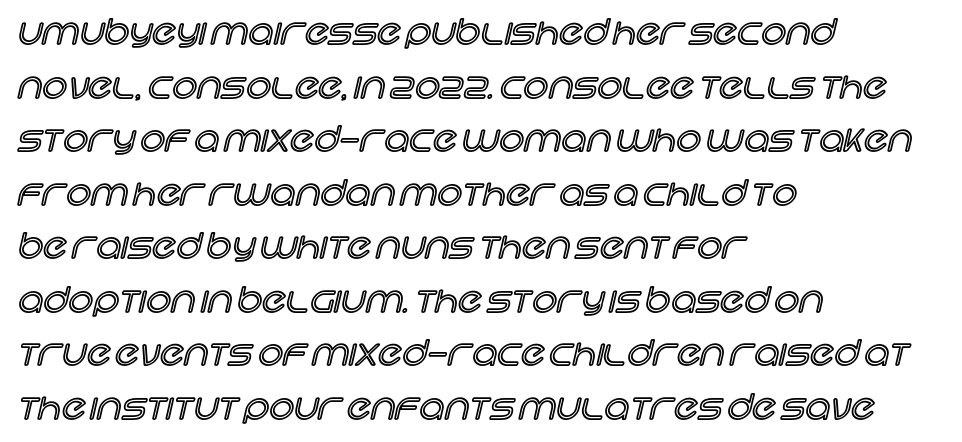
The image shows 35 px text type; set left-aligned, normal line spacing (1.53x), normal letter spacing, not underlined; a large x-height.
